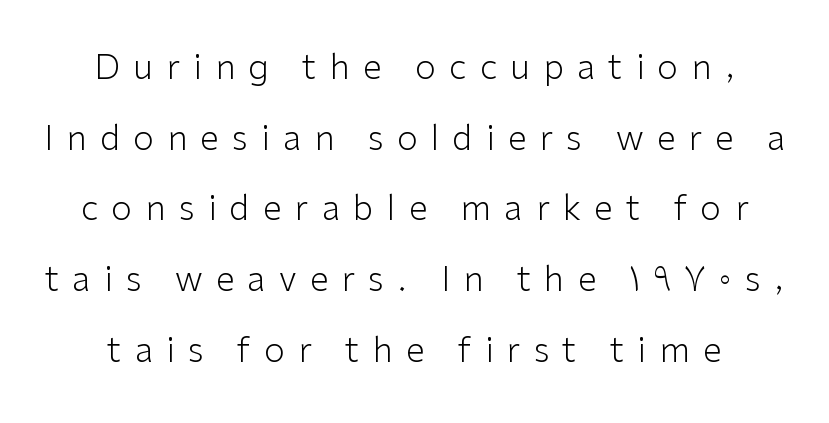
The image shows 34 px light sans-serif type, upright; set centered, loose line spacing (2.08x), unusually wide letter spacing (+0.39 em), not underlined; low stroke contrast and a medium x-height.
